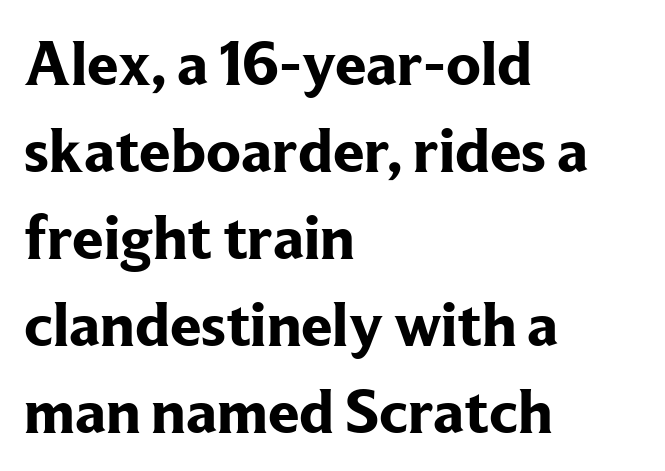
Q: Is the text bold? A: Yes.
Q: Is the text italic (slanted)? A: No, it is upright.
Q: Is the typeface a serif or a sans-serif typeface? A: Serif.
Q: Is the text underlined? A: No.
Q: How is the paragraph aligned? A: Left-aligned.
Q: Is the spacing between letters normal or unusually wide? A: Normal.
Q: Is the spacing between lines tight, normal or loose? A: Normal.
Q: Width (condensed, normal, or wide)? A: Normal.
Q: Stroke contrast? A: Low.
Q: x-height? A: Medium.
Q: Monospaced? A: No.
